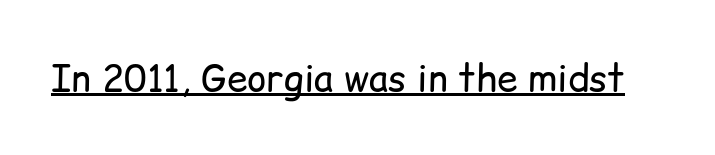
Q: Is the text bold? A: No.
Q: Is the text italic (slanted)? A: No, it is upright.
Q: Is the typeface a serif or a sans-serif typeface? A: Sans-serif.
Q: Is the text underlined? A: Yes.
Q: Is the spacing between letters normal or unusually wide? A: Normal.
Q: Width (condensed, normal, or wide)? A: Normal.
Q: Stroke contrast? A: Low.
Q: x-height? A: Medium.
Q: Monospaced? A: No.
